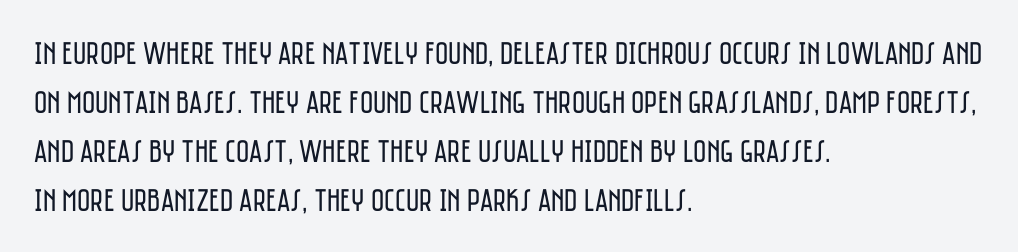
The letters look calm and open, with moderate or lighter stems. Reading down the column, the eye jumps a familiar distance to each next line. Letterform terminals end flat and unadorned throughout the passage. The passage shown is not underscored anywhere.
